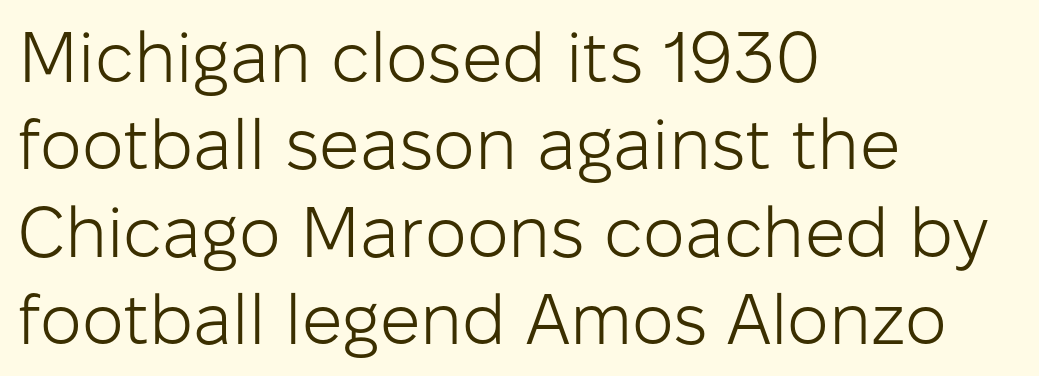
Q: Is the text bold? A: No.
Q: Is the text italic (slanted)? A: No, it is upright.
Q: Is the typeface a serif or a sans-serif typeface? A: Sans-serif.
Q: Is the text underlined? A: No.
Q: How is the paragraph aligned? A: Left-aligned.
Q: Is the spacing between letters normal or unusually wide? A: Normal.
Q: Width (condensed, normal, or wide)? A: Normal.
Q: Stroke contrast? A: Low.
Q: x-height? A: Medium.
Q: Monospaced? A: No.
